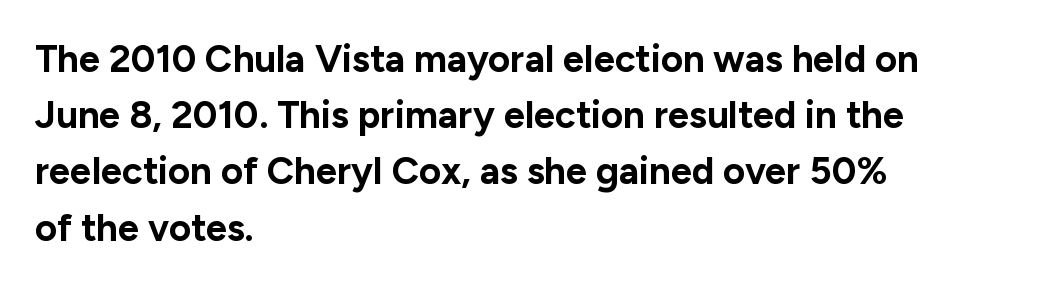
Honestly, the row spacing looks completely unremarkable. No feet cap the strokes, marking this as sans-serif type. Proportional: the letters do not fall into vertical columns. Just letters on the line, the space beneath them empty. The paragraph has a hard left edge and a soft right edge. Posture: straight, roman, zero tilt.
